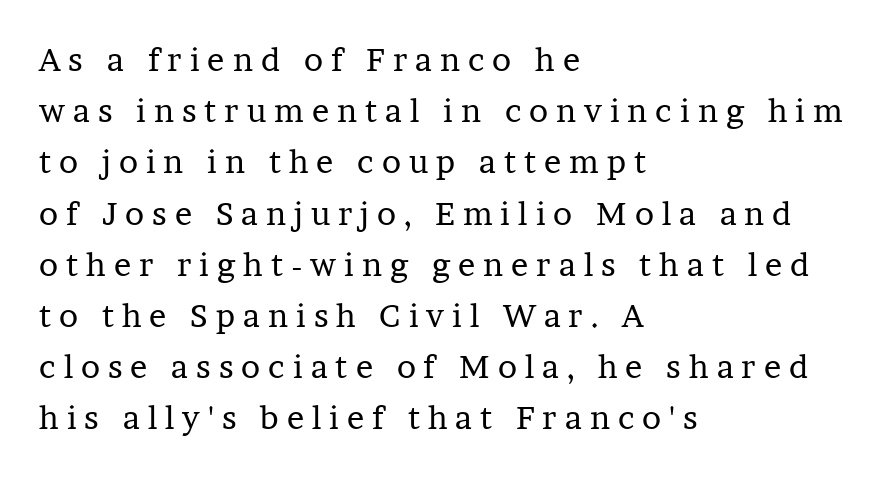
Reading down the block, your eye returns to a fixed left position each line. Tracking here is generous; glyphs stand well apart from one another. Students, observe: this is what conventionally led text looks like. Yep, those are serifs on the letters. The lettering stays uniformly vertical, giving the passage a roman look. Honestly, there is no underline to notice here at all.
